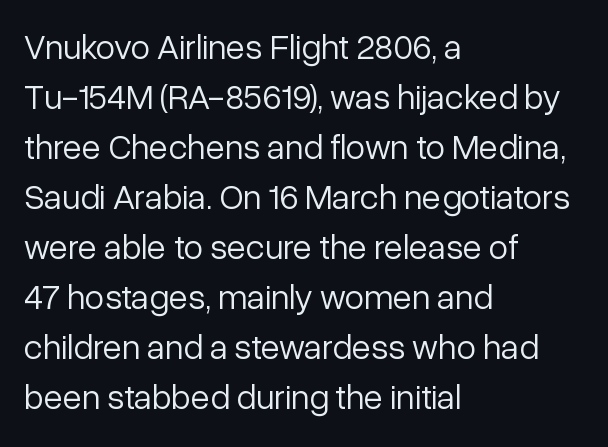
Q: Is the text bold? A: No.
Q: Is the text italic (slanted)? A: No, it is upright.
Q: Is the typeface a serif or a sans-serif typeface? A: Sans-serif.
Q: Is the text underlined? A: No.
Q: How is the paragraph aligned? A: Left-aligned.
Q: Is the spacing between letters normal or unusually wide? A: Normal.
Q: Is the spacing between lines tight, normal or loose? A: Normal.
Q: Width (condensed, normal, or wide)? A: Normal.
Q: Stroke contrast? A: Low.
Q: x-height? A: Medium.
Q: Monospaced? A: No.
